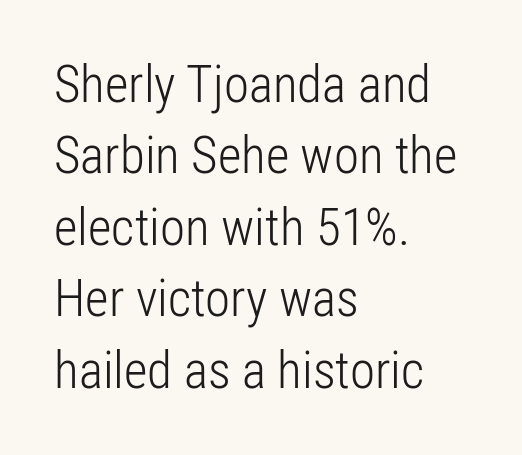
{"serif": "no", "italic": "no", "bold": "no", "weight": "light", "width": "condensed", "stroke_contrast": "low", "x_height": "medium", "monospaced": "no", "underline": "no", "align": "left", "line_spacing": "normal", "line_spacing_ratio": 1.4, "letter_spacing": "normal", "letter_spacing_em": 0.0, "glyph_px": 51}
